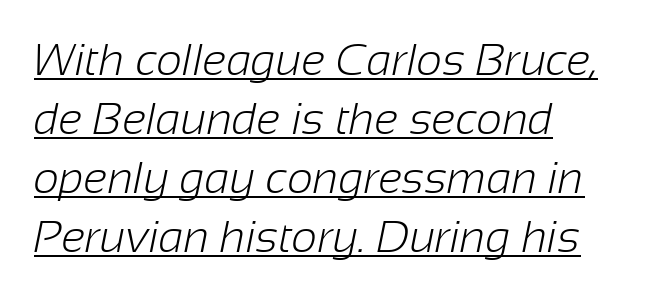
Q: Is the text bold? A: No.
Q: Is the typeface a serif or a sans-serif typeface? A: Sans-serif.
Q: Is the text underlined? A: Yes.
Q: How is the paragraph aligned? A: Left-aligned.
Q: Is the spacing between letters normal or unusually wide? A: Normal.
Q: Is the spacing between lines tight, normal or loose? A: Normal.
Q: Width (condensed, normal, or wide)? A: Normal.
Q: Stroke contrast? A: Low.
Q: x-height? A: Medium.
Q: Monospaced? A: No.
